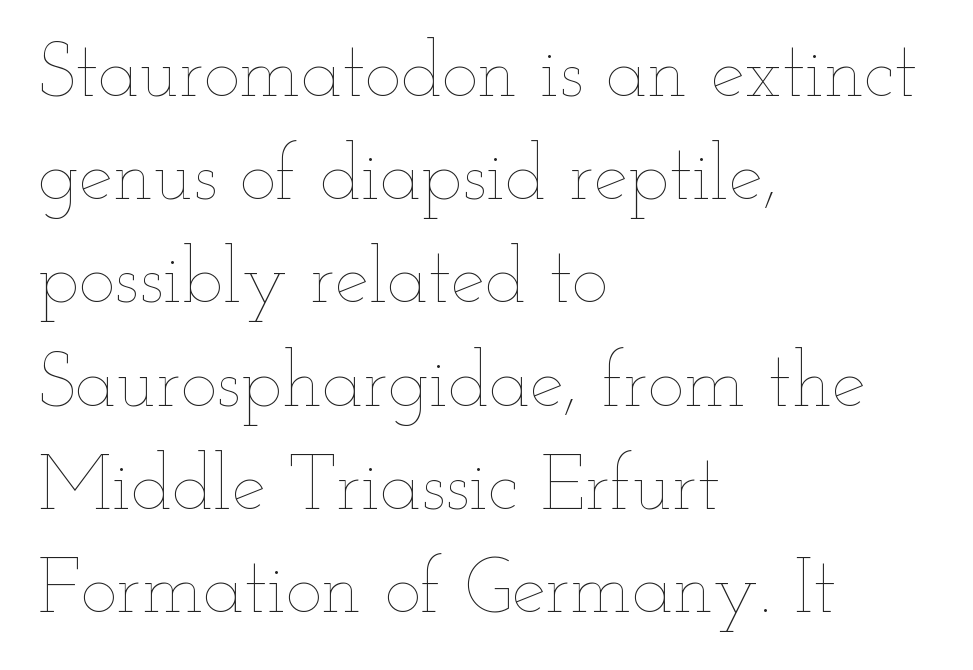
Q: Is the text bold? A: No.
Q: Is the text italic (slanted)? A: No, it is upright.
Q: Is the text underlined? A: No.
Q: How is the paragraph aligned? A: Left-aligned.
Q: Is the spacing between letters normal or unusually wide? A: Normal.
Q: Is the spacing between lines tight, normal or loose? A: Normal.
Q: Width (condensed, normal, or wide)? A: Wide.
Q: Stroke contrast? A: Low.
Q: x-height? A: Small.
Q: Monospaced? A: No.
